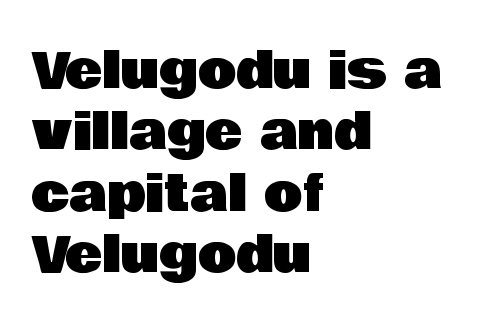
{"serif": "no", "italic": "no", "width": "normal", "stroke_contrast": "low", "x_height": "large", "monospaced": "no", "underline": "no", "align": "left", "line_spacing_ratio": 1.23, "letter_spacing": "normal", "letter_spacing_em": 0.0, "glyph_px": 50}
